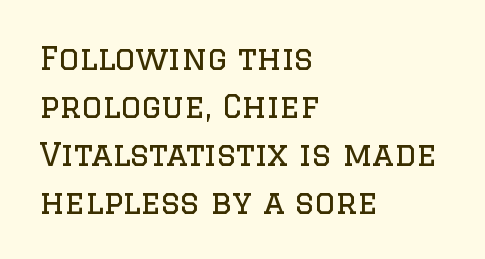
{"serif": "yes", "italic": "no", "bold": "no", "weight": "regular", "width": "normal", "stroke_contrast": "low", "x_height": "large", "monospaced": "no", "underline": "no", "align": "left", "line_spacing": "normal", "line_spacing_ratio": 1.5, "letter_spacing": "normal", "letter_spacing_em": 0.0, "glyph_px": 32}
